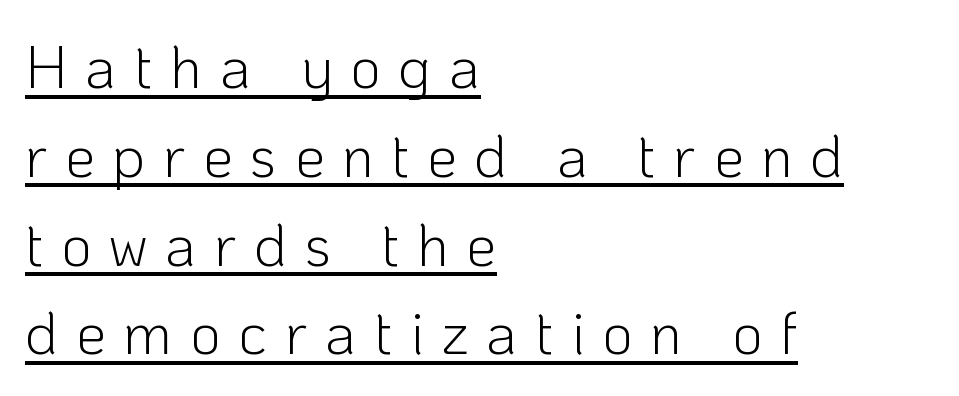
Q: Is the text bold? A: No.
Q: Is the text italic (slanted)? A: No, it is upright.
Q: Is the typeface a serif or a sans-serif typeface? A: Sans-serif.
Q: Is the text underlined? A: Yes.
Q: How is the paragraph aligned? A: Left-aligned.
Q: Is the spacing between letters normal or unusually wide? A: Unusually wide.
Q: Is the spacing between lines tight, normal or loose? A: Normal.
Q: Width (condensed, normal, or wide)? A: Normal.
Q: Stroke contrast? A: Low.
Q: x-height? A: Medium.
Q: Monospaced? A: No.
